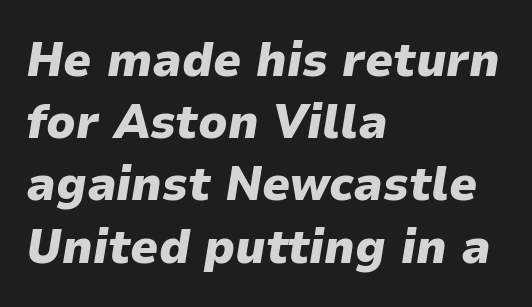
{"italic": "yes", "lean": "right", "slant_degrees": 9, "bold": "yes", "weight": "heavy", "width": "normal", "stroke_contrast": "low", "x_height": "medium", "monospaced": "no", "underline": "no", "align": "left", "line_spacing": "normal", "line_spacing_ratio": 1.27, "letter_spacing": "normal", "letter_spacing_em": 0.0, "glyph_px": 49}
